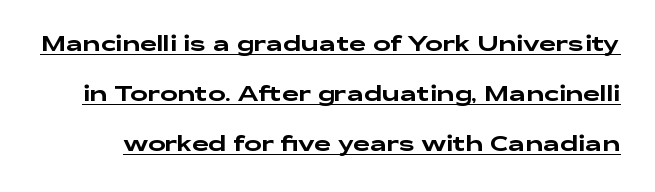
Q: Is the text italic (slanted)? A: No, it is upright.
Q: Is the text underlined? A: Yes.
Q: Is the spacing between letters normal or unusually wide? A: Normal.
Q: Is the spacing between lines tight, normal or loose? A: Loose.
